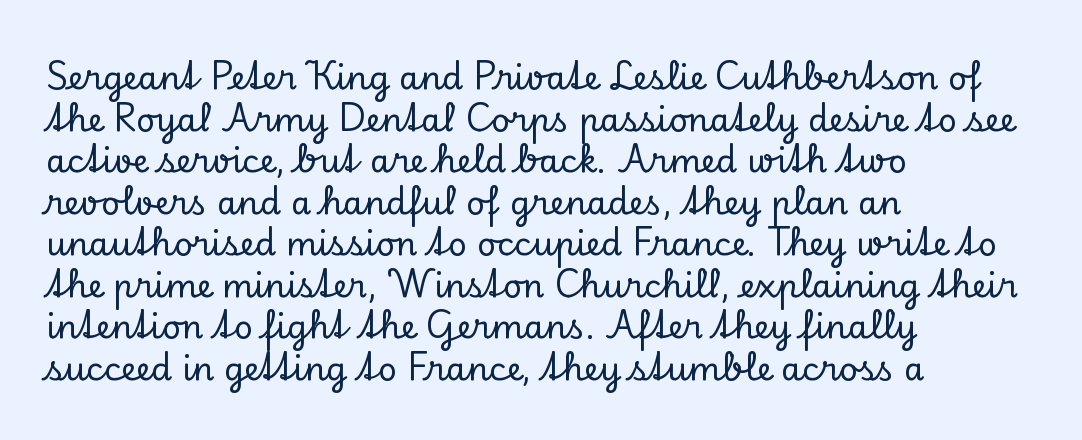
Regular leading. Compared with typical body copy, the letter spacing here is the same. Posture: straight, roman, zero tilt. Do the characters align in a grid? No, the font is proportional.
